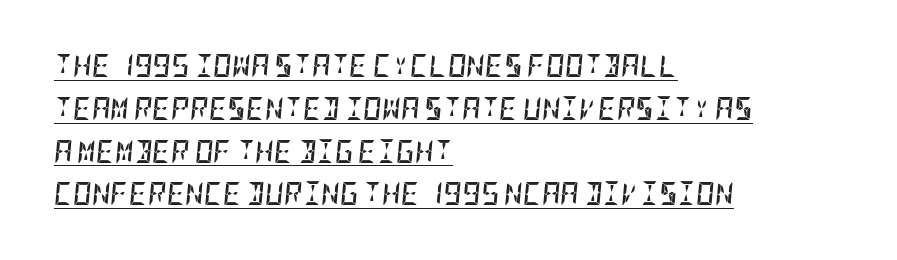
The passage shown is underscored from start to finish. Here the glyphs are tracked normally, forming tight word shapes. Italic? Definitely — the glyphs are oblique. Every row of glyphs begins at an identical x-position on the left. The strokes are fattened all the way to bold.
